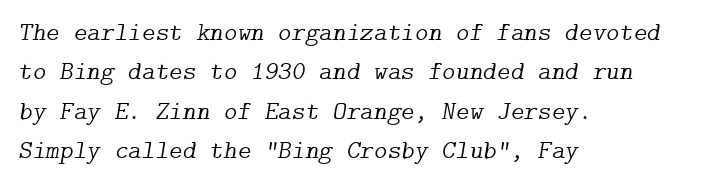
Q: Is the text bold? A: No.
Q: Is the text italic (slanted)? A: Yes, it leans right by about 9 degrees.
Q: Is the text underlined? A: No.
Q: How is the paragraph aligned? A: Left-aligned.
Q: Is the spacing between letters normal or unusually wide? A: Normal.
Q: Is the spacing between lines tight, normal or loose? A: Normal.
